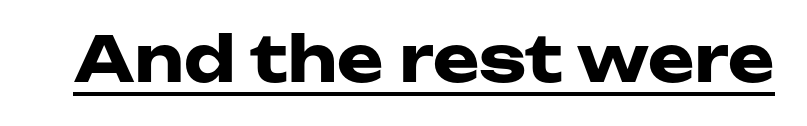
Q: Is the text bold? A: Yes.
Q: Is the text italic (slanted)? A: No, it is upright.
Q: Is the typeface a serif or a sans-serif typeface? A: Sans-serif.
Q: Is the text underlined? A: Yes.
Q: Is the spacing between letters normal or unusually wide? A: Normal.
Q: Width (condensed, normal, or wide)? A: Wide.
Q: Stroke contrast? A: Low.
Q: x-height? A: Medium.
Q: Monospaced? A: No.
